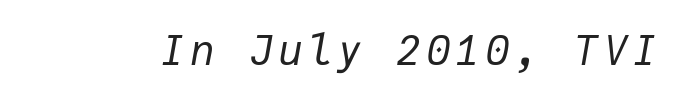
The image shows 41 px regular-weight type, italic (leaning right), monospaced; set not underlined; low stroke contrast and a medium x-height.
